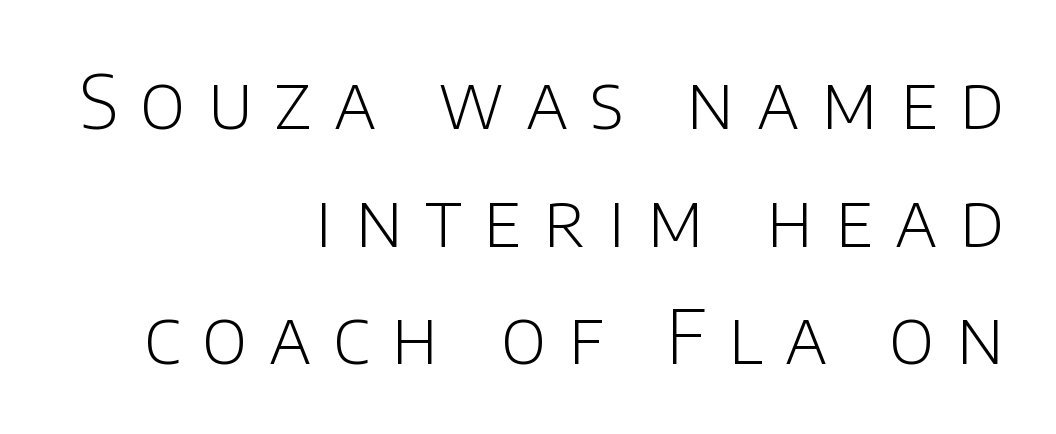
Q: Is the text bold? A: No.
Q: Is the text italic (slanted)? A: No, it is upright.
Q: Is the typeface a serif or a sans-serif typeface? A: Sans-serif.
Q: Is the text underlined? A: No.
Q: How is the paragraph aligned? A: Right-aligned.
Q: Is the spacing between letters normal or unusually wide? A: Unusually wide.
Q: Is the spacing between lines tight, normal or loose? A: Normal.
Q: Width (condensed, normal, or wide)? A: Normal.
Q: Stroke contrast? A: Low.
Q: x-height? A: Large.
Q: Monospaced? A: No.
